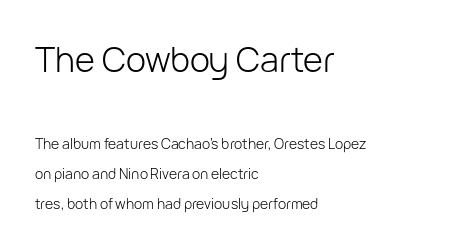
Q: Is the text bold? A: No.
Q: Is the text italic (slanted)? A: No, it is upright.
Q: Is the typeface a serif or a sans-serif typeface? A: Sans-serif.
Q: Is the text underlined? A: No.
Q: How is the paragraph aligned? A: Left-aligned.
Q: Is the spacing between letters normal or unusually wide? A: Normal.
Q: Is the spacing between lines tight, normal or loose? A: Loose.
Q: Which block of text is set in a larger size, the first (top) or the second (bottom)? A: The first (top) one.
Q: Width (condensed, normal, or wide)? A: Normal.
Q: Stroke contrast? A: Low.
Q: x-height? A: Medium.
Q: Monospaced? A: No.
